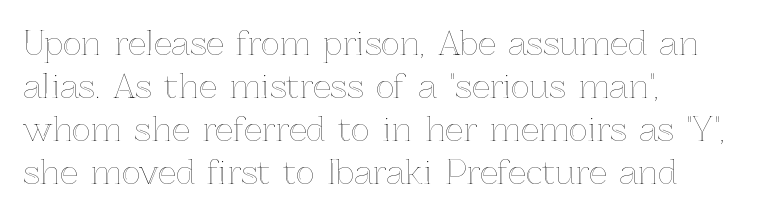
Q: Is the text italic (slanted)? A: No, it is upright.
Q: Is the text underlined? A: No.
Q: How is the paragraph aligned? A: Left-aligned.
Q: Is the spacing between letters normal or unusually wide? A: Normal.
Q: Is the spacing between lines tight, normal or loose? A: Normal.
Q: Width (condensed, normal, or wide)? A: Normal.
Q: x-height? A: Medium.
Q: Monospaced? A: No.
